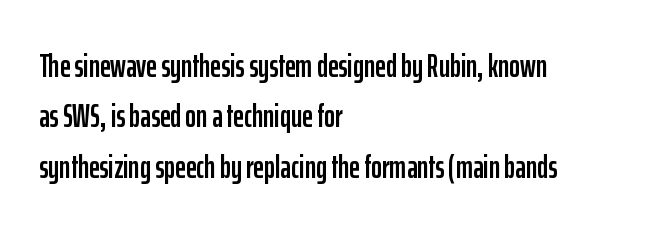
{"serif": "no", "italic": "no", "width": "condensed", "stroke_contrast": "low", "x_height": "medium", "monospaced": "no", "underline": "no", "align": "left", "line_spacing": "normal", "line_spacing_ratio": 1.53, "letter_spacing": "normal", "letter_spacing_em": 0.0, "glyph_px": 33}
